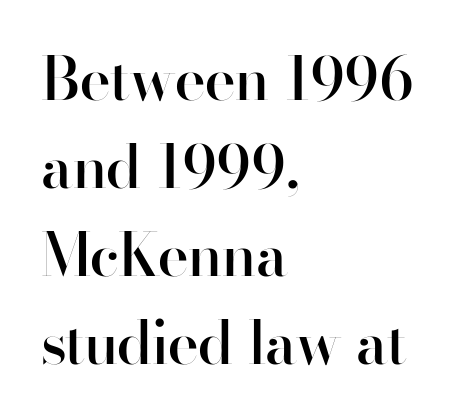
{"serif": "no", "italic": "no", "bold": "semi", "weight": "semibold", "width": "normal", "stroke_contrast": "high", "x_height": "small", "monospaced": "no", "underline": "no", "align": "left", "line_spacing": "normal", "line_spacing_ratio": 1.49, "letter_spacing": "normal", "letter_spacing_em": 0.0, "glyph_px": 59}
